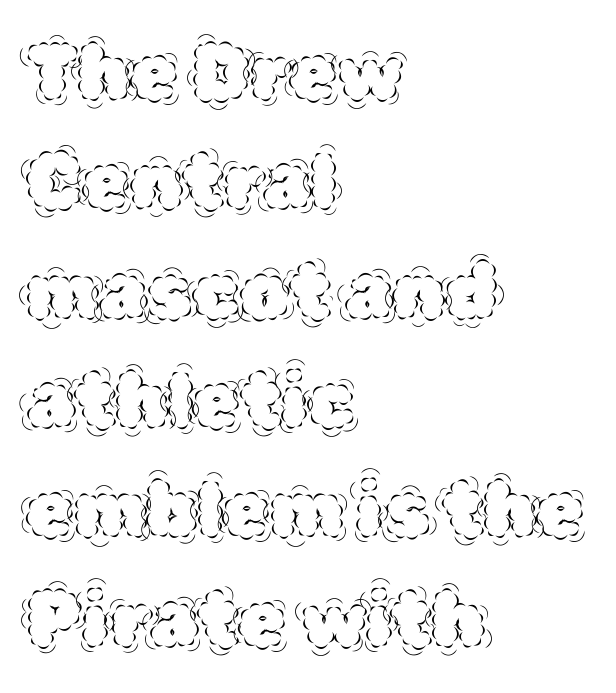
The image shows 77 px thin type, upright; set left-aligned, normal line spacing (1.42x), normal letter spacing, not underlined; a large x-height.
